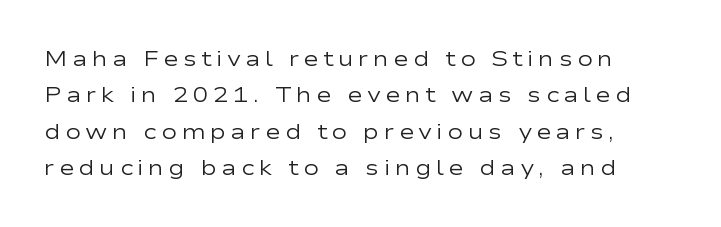
The type is letterspaced generously, with wide tracking. Counters stay open thanks to moderate or lighter strokes. The compositor pushed each line to the left boundary. The specimen omits any rule beneath the text block's lines. Does the lettering tilt? It doesn't — this is upright.
